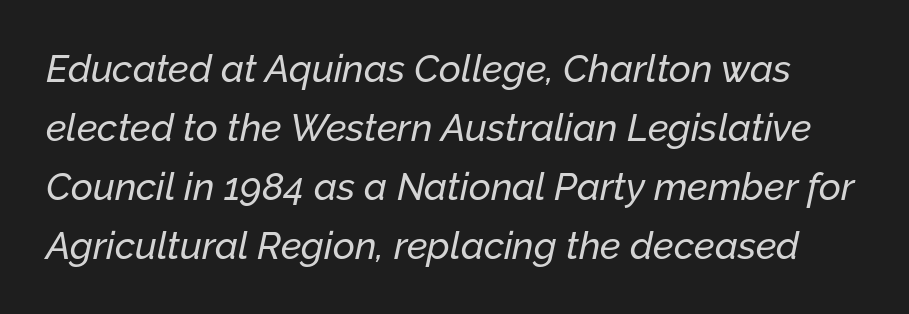
The image shows 38 px text type, italic (leaning right); set normal line spacing (1.55x), normal letter spacing, not underlined; low stroke contrast and a medium x-height.
